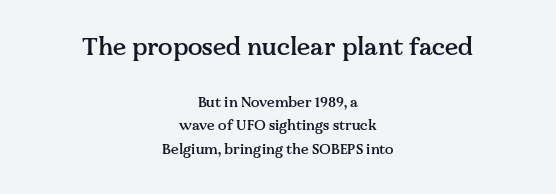
{"italic": "no", "bold": "semi", "underline": "no", "align": "center", "line_spacing": "normal", "line_spacing_ratio": 1.68, "letter_spacing": "normal", "letter_spacing_em": 0.0, "larger_block": "first", "size_ratio": 1.71, "glyph_px": 24}
